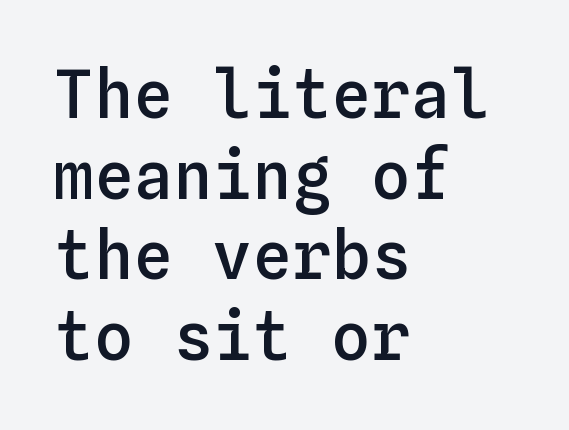
{"italic": "no", "bold": "semi", "weight": "semibold", "width": "normal", "stroke_contrast": "low", "x_height": "medium", "monospaced": "yes", "underline": "no", "align": "left", "line_spacing_ratio": 1.22, "letter_spacing": "normal", "letter_spacing_em": 0.0, "glyph_px": 66}
